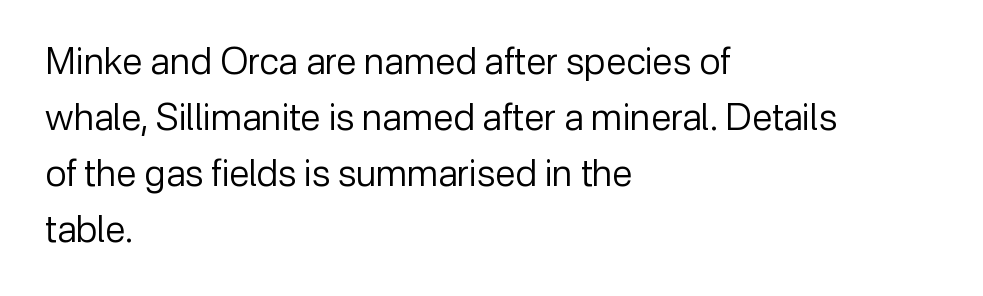
Descenders are the only things crossing below the line. Think of a printed novel: that variable character pitch is what you see here. Evenly set lines give the paragraph a standard silhouette. Caption: face not bold, strokes unweighted. The rag falls on the right side of this text block. The letters stand upright; this is a roman face.
